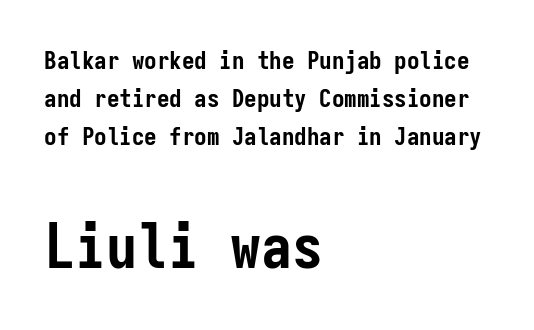
{"serif": "no", "italic": "no", "bold": "yes", "weight": "semibold", "width": "condensed", "stroke_contrast": "low", "x_height": "medium", "monospaced": "yes", "underline": "no", "align": "left", "line_spacing": "normal", "line_spacing_ratio": 1.52, "letter_spacing": "normal", "letter_spacing_em": 0.0, "larger_block": "second", "size_ratio": 2.48, "glyph_px": 62}
